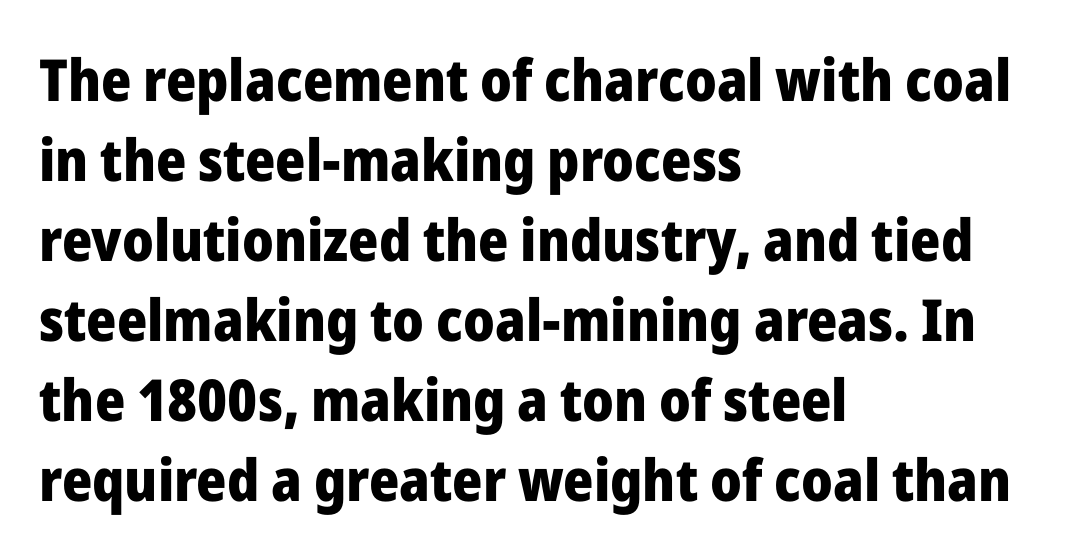
Q: Is the text bold? A: Yes.
Q: Is the text italic (slanted)? A: No, it is upright.
Q: Is the typeface a serif or a sans-serif typeface? A: Sans-serif.
Q: Is the text underlined? A: No.
Q: How is the paragraph aligned? A: Left-aligned.
Q: Is the spacing between letters normal or unusually wide? A: Normal.
Q: Is the spacing between lines tight, normal or loose? A: Normal.
Q: Width (condensed, normal, or wide)? A: Normal.
Q: Stroke contrast? A: Low.
Q: x-height? A: Medium.
Q: Monospaced? A: No.
